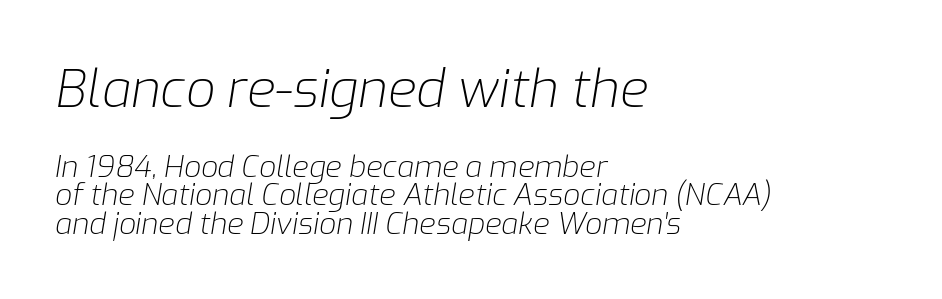
Each word holds together tightly as a unit, with standard inter-letter gaps. The strokes carry an ordinary text weight at most. The rendering anchors every line to the left-hand side. The specimen omits any rule beneath the text block's lines. How would I describe the line gaps? Narrow and economical.
